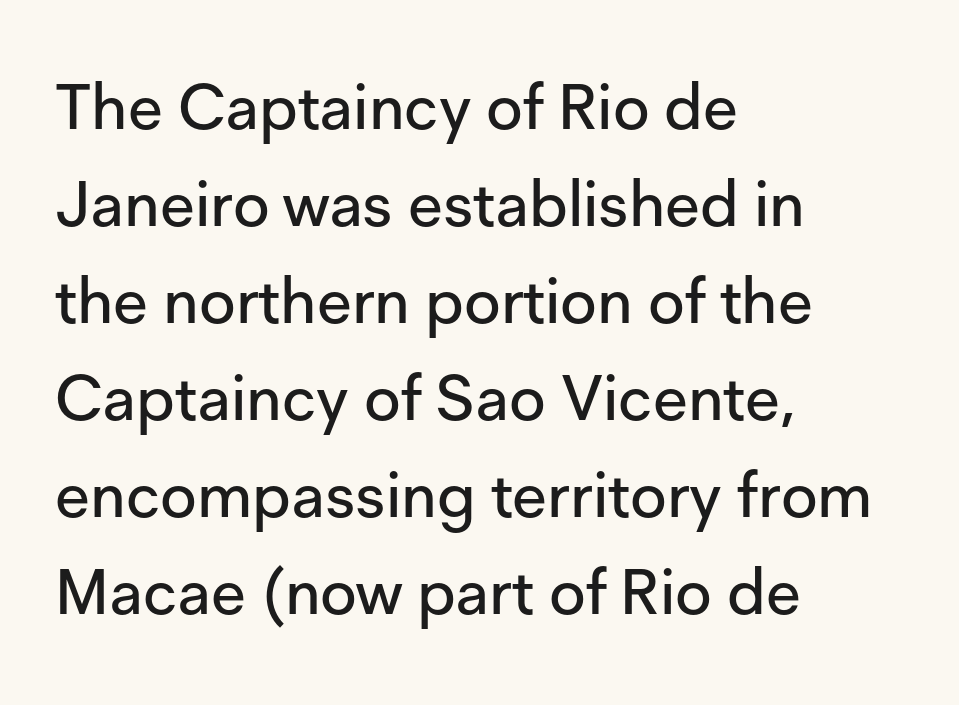
{"serif": "no", "italic": "no", "width": "normal", "stroke_contrast": "low", "x_height": "medium", "monospaced": "no", "underline": "no", "align": "left", "line_spacing": "normal", "line_spacing_ratio": 1.54, "letter_spacing": "normal", "letter_spacing_em": 0.0, "glyph_px": 63}
